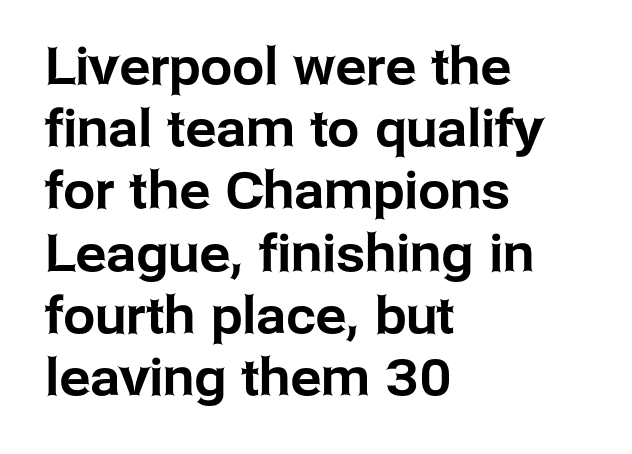
The image shows 51 px sans-serif type, upright; set left-aligned, line spacing 1.22x, normal letter spacing, not underlined; low stroke contrast and a medium x-height.
